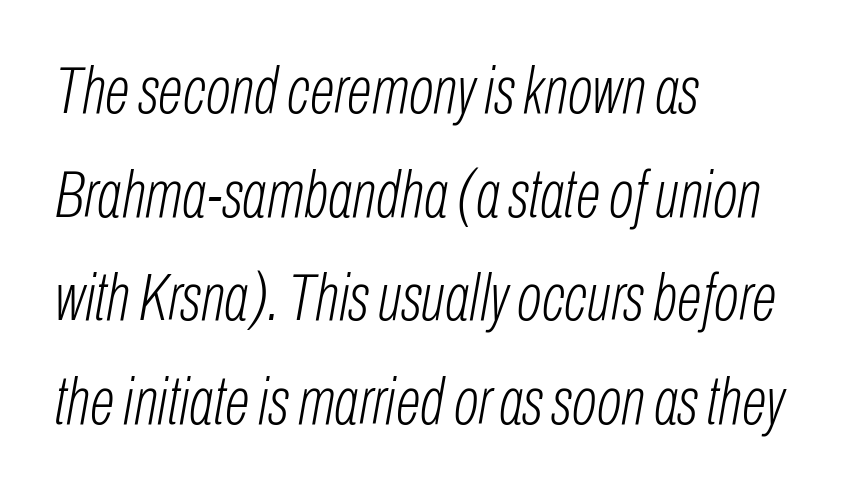
Q: Is the text bold? A: No.
Q: Is the text italic (slanted)? A: Yes, it leans right by about 10 degrees.
Q: Is the text underlined? A: No.
Q: How is the paragraph aligned? A: Left-aligned.
Q: Is the spacing between letters normal or unusually wide? A: Normal.
Q: Is the spacing between lines tight, normal or loose? A: Normal.
Q: Width (condensed, normal, or wide)? A: Condensed.
Q: Stroke contrast? A: Low.
Q: x-height? A: Medium.
Q: Monospaced? A: No.
